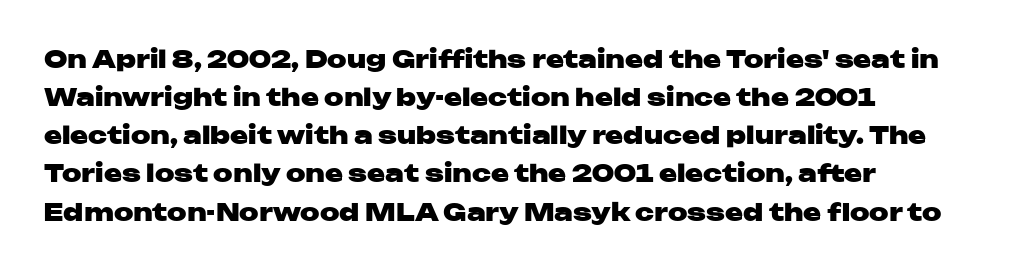
The image shows 24 px bold type, upright; set left-aligned, normal line spacing (1.59x), normal letter spacing, not underlined.
